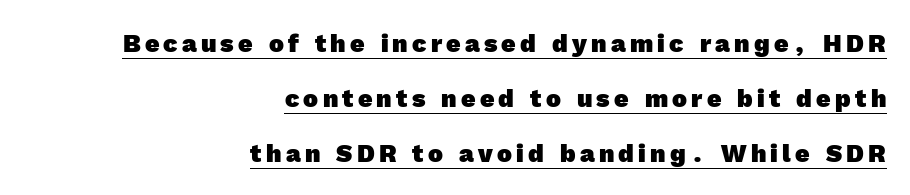
Its strokes are broad and dark, the hallmark of bold type. What decoration does the sample have? An underline. The line-height multiplier appears high, well above default. Casual observation: everything's shoved over to the right.
